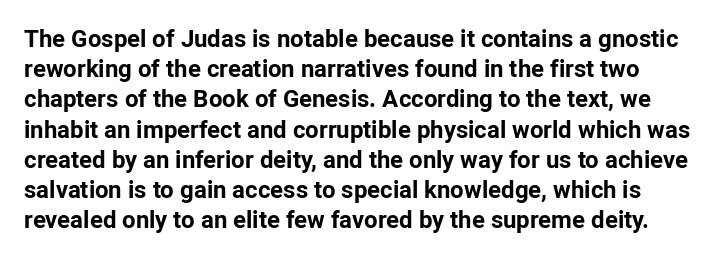
The image shows 24 px bold type, upright; set normal line spacing (1.26x), normal letter spacing, not underlined.
